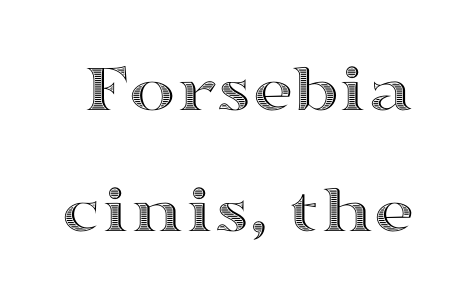
Q: Is the text italic (slanted)? A: No, it is upright.
Q: Is the text underlined? A: No.
Q: Is the spacing between letters normal or unusually wide? A: Normal.
Q: Width (condensed, normal, or wide)? A: Wide.
Q: x-height? A: Medium.
Q: Monospaced? A: No.
